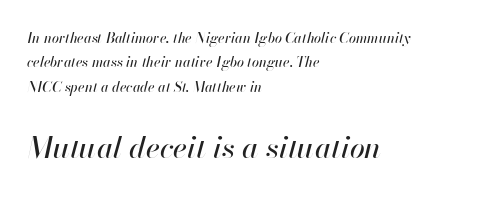
Varying glyph widths throughout — classic text-font behaviour. The emphasis by scale lands on block number two, below. The words here are not underlined. In CSS terms this would be text-align: left. The letterforms sit shoulder to shoulder at normal distance.
